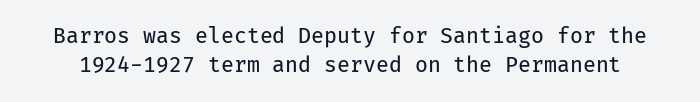
{"italic": "no", "bold": "no", "underline": "no", "line_spacing": "normal", "line_spacing_ratio": 1.38, "letter_spacing": "normal", "letter_spacing_em": 0.0, "glyph_px": 21}
